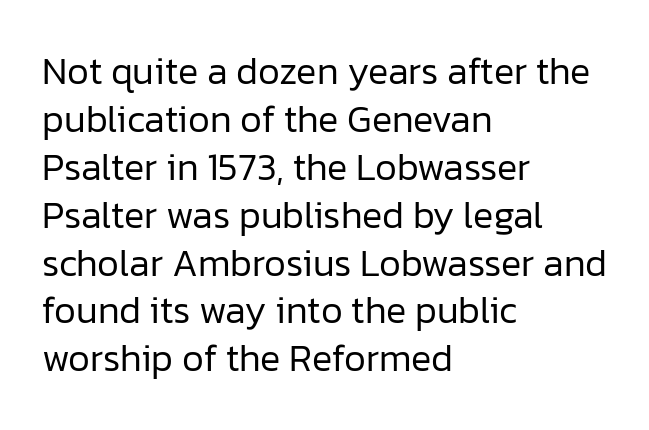
The image shows 38 px regular-weight sans-serif type, upright; set left-aligned, normal line spacing (1.26x), normal letter spacing, not underlined; low stroke contrast and a medium x-height.
